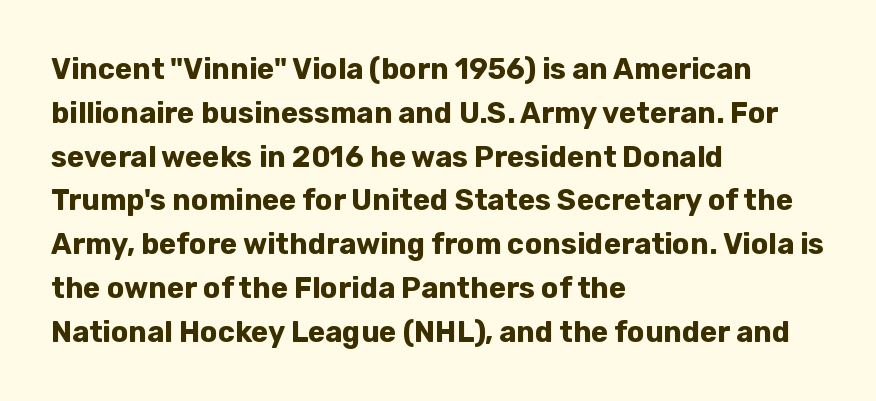
The face used here is a sans, in the tradition of grotesques and geometrics. The compositor pushed each line to the left boundary. A full-strength bold gives these letters their thick strokes. The gap between lines stays unmarked. There is no visible air inserted between adjacent glyphs. The face used here is proportionally spaced, like ordinary book or web type.
